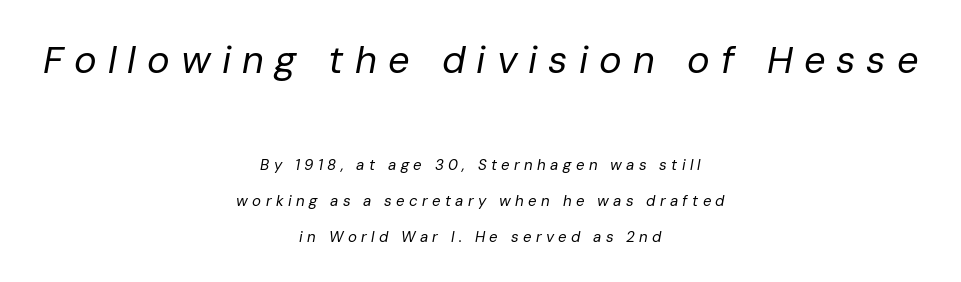
{"italic": "yes", "lean": "right", "slant_degrees": 10, "bold": "no", "weight": "regular", "width": "normal", "stroke_contrast": "low", "x_height": "medium", "monospaced": "no", "underline": "no", "align": "center", "line_spacing": "loose", "line_spacing_ratio": 2.37, "letter_spacing": "wide", "letter_spacing_em": 0.29, "larger_block": "first", "size_ratio": 2.53, "glyph_px": 38}
